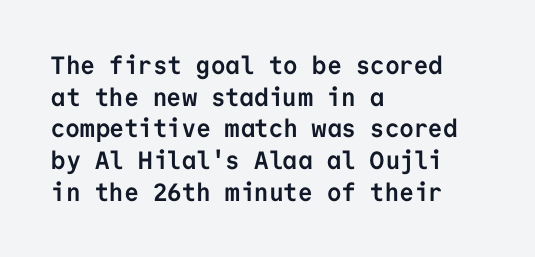
{"italic": "no", "bold": "yes", "underline": "no", "align": "left", "line_spacing": "normal", "line_spacing_ratio": 1.27, "letter_spacing": "normal", "letter_spacing_em": 0.0, "glyph_px": 25}
